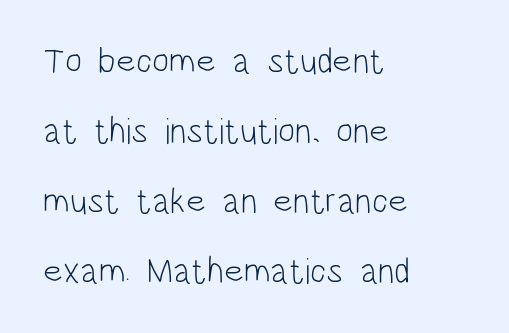
{"serif": "no", "italic": "no", "bold": "no", "weight": "light", "width": "condensed", "stroke_contrast": "low", "x_height": "large", "monospaced": "no", "underline": "no", "align": "left", "line_spacing": "loose", "line_spacing_ratio": 1.94, "letter_spacing": "normal", "letter_spacing_em": 0.0, "glyph_px": 36}
